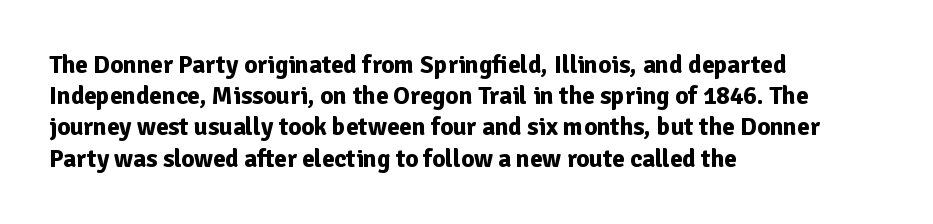
Caption: standard tracking, unaltered. Weight: bold. Line beginnings align vertically; line endings do not. The type sits square on the baseline with zero lean.
